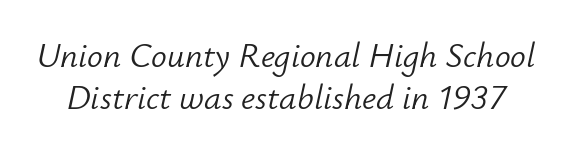
The image shows 35 px light type, italic (leaning right); set line spacing 1.2x, normal letter spacing, not underlined; low stroke contrast and a small x-height.
